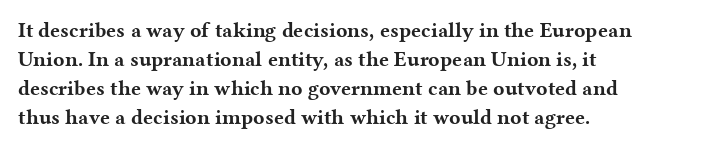
{"italic": "no", "bold": "yes", "underline": "no", "align": "left", "line_spacing": "normal", "line_spacing_ratio": 1.38, "letter_spacing": "normal", "letter_spacing_em": 0.0, "glyph_px": 21}
